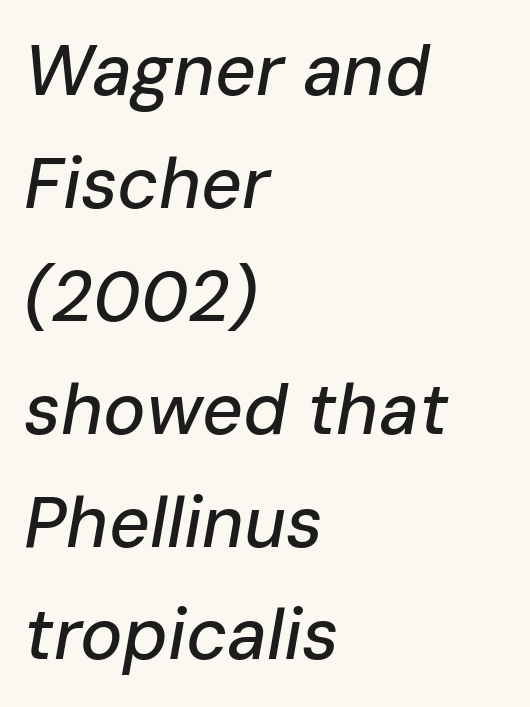
The space directly below the letters is spotless. Horizontal bands of white between lines are of average thickness. The passage shown is typed in a proportional face where columns would drift. Standard letterfit; no display-style spreading of the glyphs.
